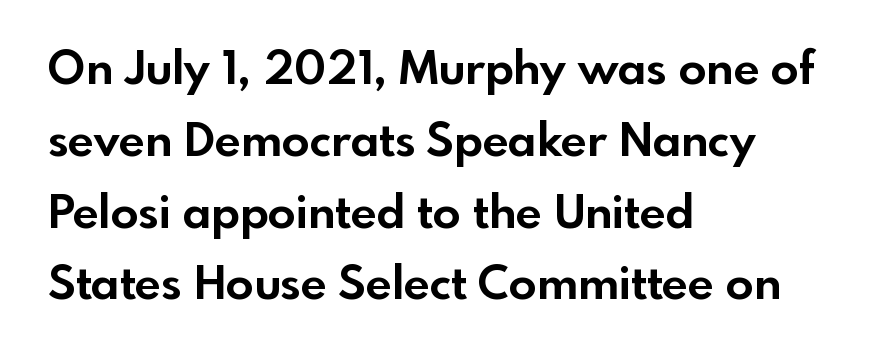
The image shows 46 px bold sans-serif type, upright; set left-aligned, normal line spacing (1.56x), normal letter spacing, not underlined; a small x-height.
